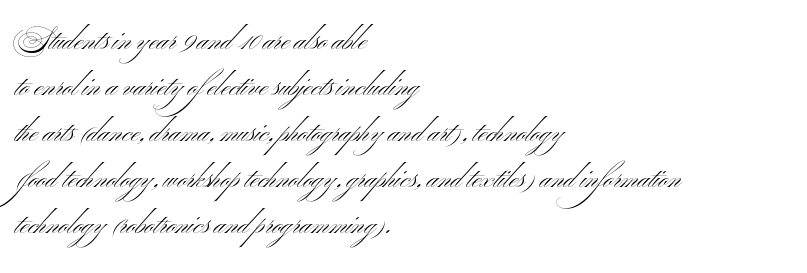
Q: Is the text bold? A: No.
Q: Is the text italic (slanted)? A: Yes.
Q: Is the typeface a serif or a sans-serif typeface? A: Sans-serif.
Q: Is the text underlined? A: No.
Q: How is the paragraph aligned? A: Left-aligned.
Q: Is the spacing between letters normal or unusually wide? A: Normal.
Q: Is the spacing between lines tight, normal or loose? A: Normal.
Q: Width (condensed, normal, or wide)? A: Wide.
Q: Stroke contrast? A: Medium.
Q: x-height? A: Small.
Q: Monospaced? A: No.
